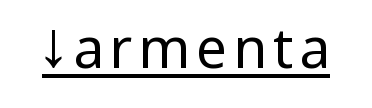
The image shows 55 px regular-weight, condensed sans-serif type, upright; set underlined; low stroke contrast.
